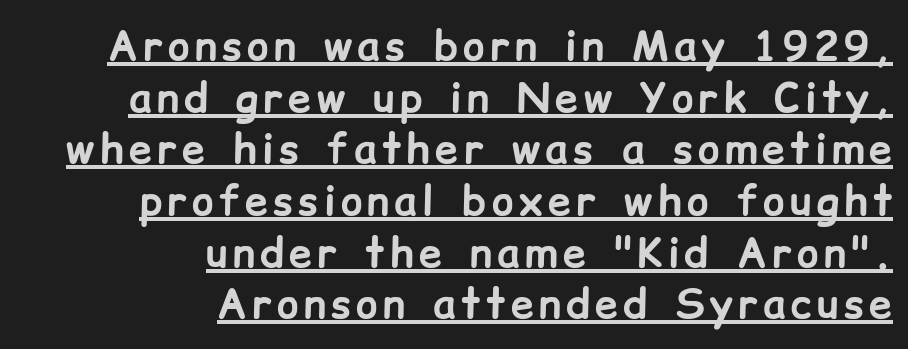
These lines were composed using upright roman letters. Proportional: the letters do not fall into vertical columns. Each line ends at the same right margin while the left side varies. Serif or sans? Sans — the stroke terminals are bare. Students, observe the line beneath the letters — that is underlining.
